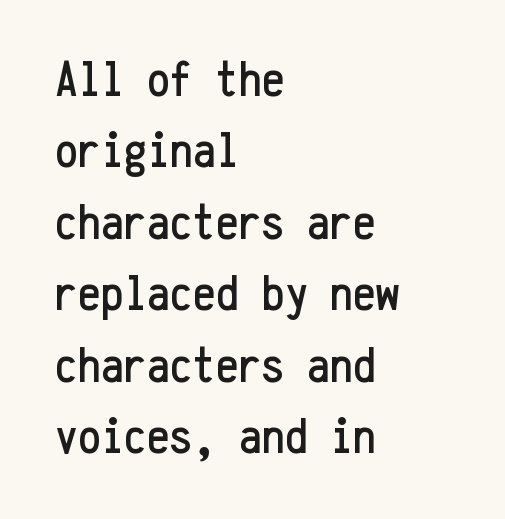
Honestly, the letter spacing is just normal — you wouldn't notice it. This sample uses an upright cut, with every glyph sitting square on the baseline. A bare baseline throughout the passage. Each new line begins a customary step beneath the previous one.
